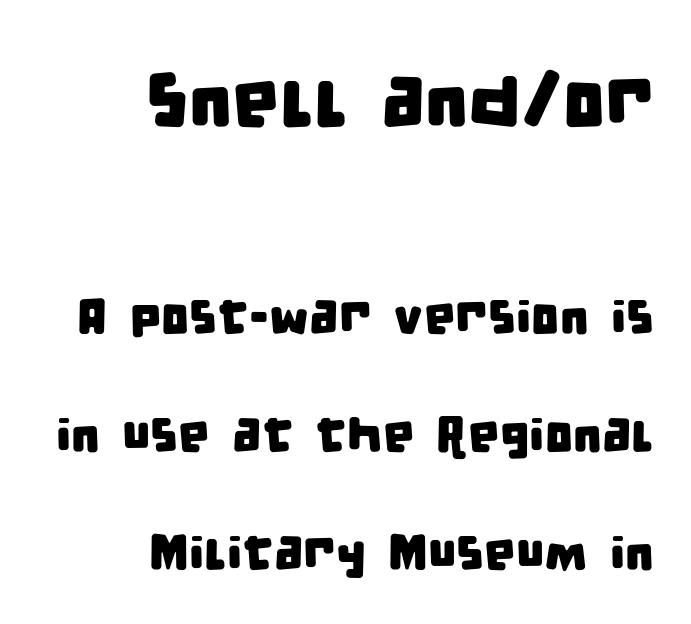
Typeset ragged left — the right edge is the straight one. Observe the ordinary spacing: letters are neighbours, not strangers. Bigger letters appear in the top chunk; the bottom chunk is reduced. Decoration check: the copy has no underline. Check where the strokes stop: nothing finishes them off — pure sans.
